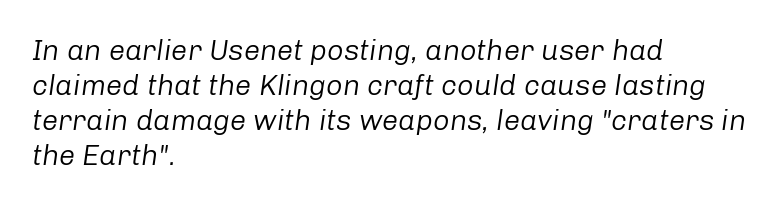
No letter is thick-stroked: the sample isn't bold. Varying glyph widths throughout — classic text-font behaviour. A typesetter would call this zero additional tracking. Rendered with sloped, italic letterforms. Beneath every word, the page is bare. Where is the straight margin? On the left.
